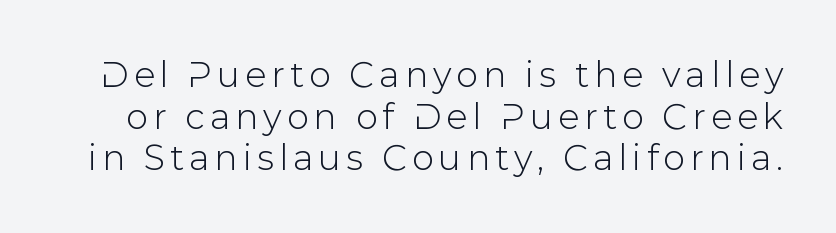
Q: Is the text italic (slanted)? A: No, it is upright.
Q: Is the typeface a serif or a sans-serif typeface? A: Sans-serif.
Q: Is the text underlined? A: No.
Q: Width (condensed, normal, or wide)? A: Normal.
Q: Stroke contrast? A: Low.
Q: x-height? A: Medium.
Q: Monospaced? A: No.
